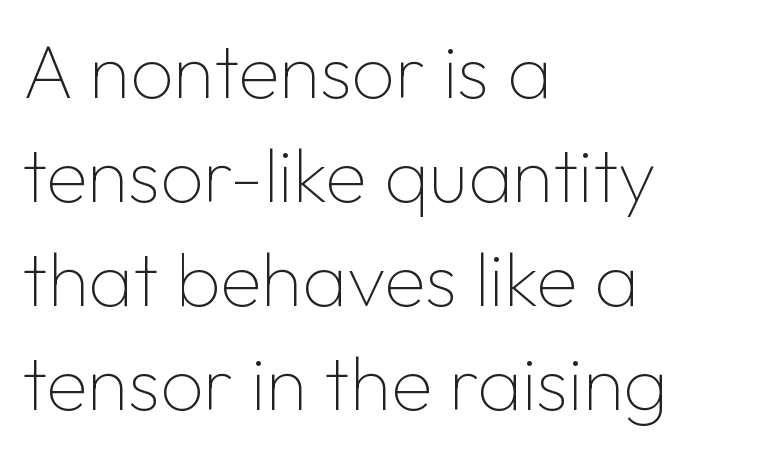
Q: Is the text bold? A: No.
Q: Is the text italic (slanted)? A: No, it is upright.
Q: Is the typeface a serif or a sans-serif typeface? A: Sans-serif.
Q: Is the text underlined? A: No.
Q: How is the paragraph aligned? A: Left-aligned.
Q: Is the spacing between letters normal or unusually wide? A: Normal.
Q: Is the spacing between lines tight, normal or loose? A: Normal.
Q: Width (condensed, normal, or wide)? A: Normal.
Q: Stroke contrast? A: Low.
Q: x-height? A: Medium.
Q: Monospaced? A: No.
